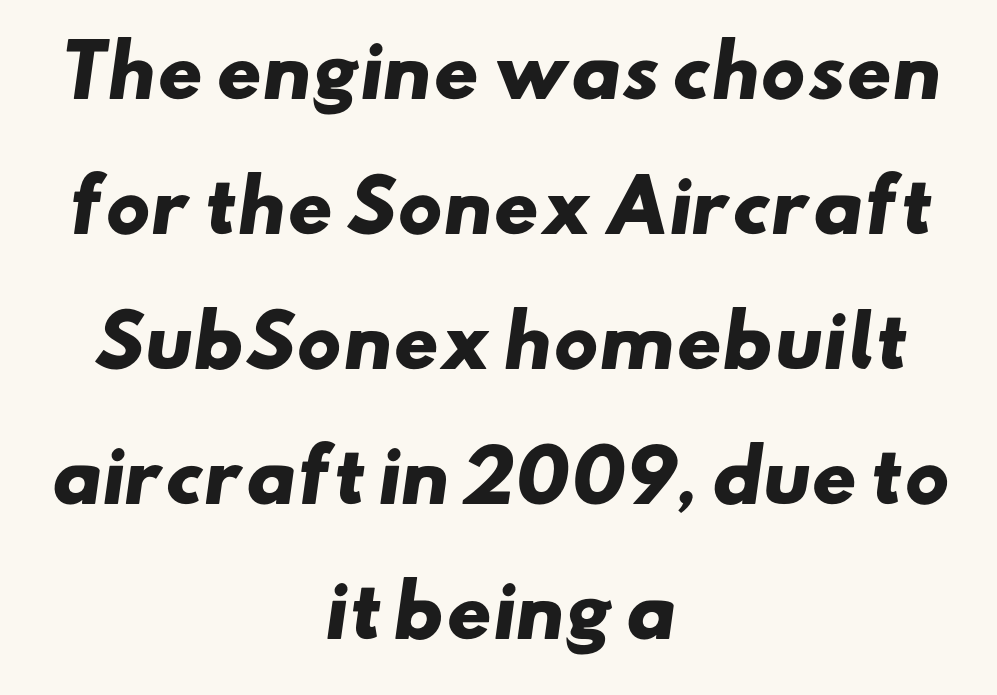
The image shows 70 px heavy, wide sans-serif type; set centered, loose line spacing (1.93x), normal letter spacing, not underlined; low stroke contrast and a small x-height.
